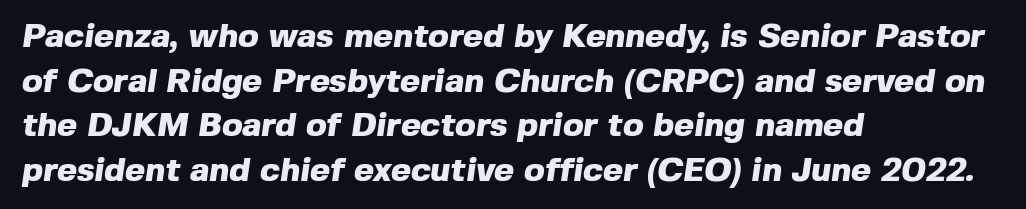
The image shows 34 px heavy sans-serif type; set left-aligned, normal line spacing (1.31x), normal letter spacing, not underlined; a medium x-height.
